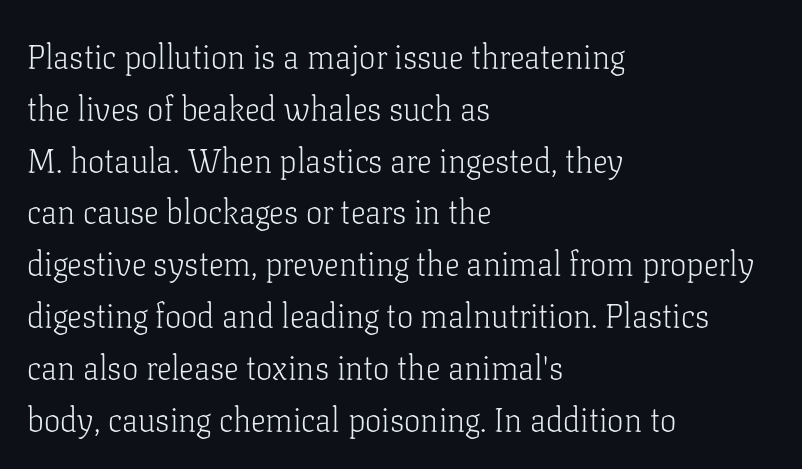
The image shows 33 px light serif type, upright; set left-aligned, normal line spacing (1.57x), normal letter spacing, not underlined; low stroke contrast and a medium x-height.
